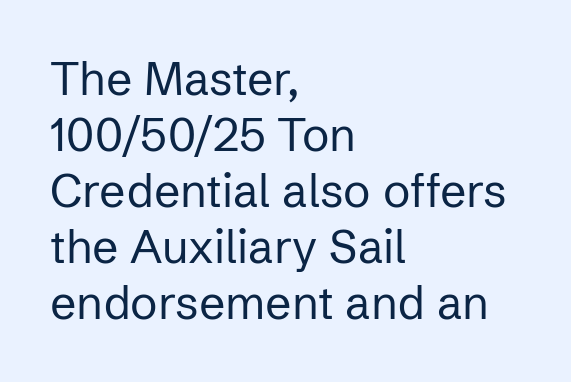
Q: Is the text bold? A: No.
Q: Is the text italic (slanted)? A: No, it is upright.
Q: Is the typeface a serif or a sans-serif typeface? A: Sans-serif.
Q: Is the text underlined? A: No.
Q: How is the paragraph aligned? A: Left-aligned.
Q: Is the spacing between letters normal or unusually wide? A: Normal.
Q: Width (condensed, normal, or wide)? A: Normal.
Q: Stroke contrast? A: Low.
Q: x-height? A: Medium.
Q: Monospaced? A: No.
